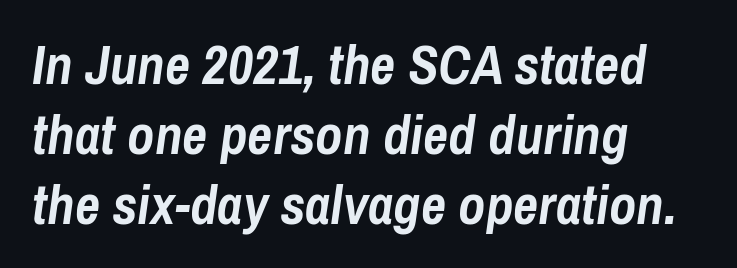
Nothing unusual about the tracking: characters are spaced as the font intends. Posture: slanted. The words here are not underlined. Weight check: bold — yes, fully. This rendering uses left alignment, leaving the right contour irregular.
